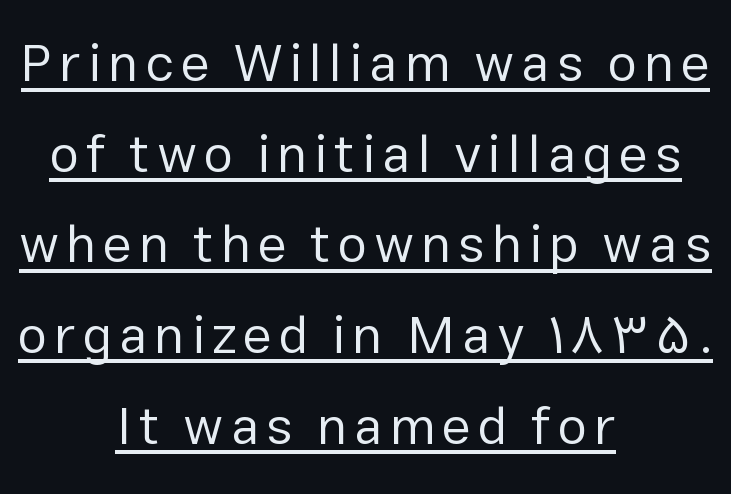
{"serif": "no", "italic": "no", "bold": "no", "weight": "regular", "width": "normal", "stroke_contrast": "low", "x_height": "medium", "monospaced": "no", "underline": "yes", "align": "center", "line_spacing_ratio": 1.71, "glyph_px": 53}
